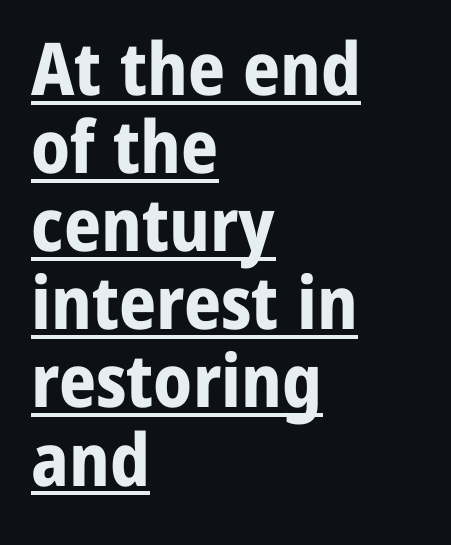
The text was rendered using a sans face with plain stroke endings. Tightly led — the rows are bunched. Typeset ragged right — the left edge is the straight one. Posture: upright roman. This sample uses plain, unmodified letter spacing.
